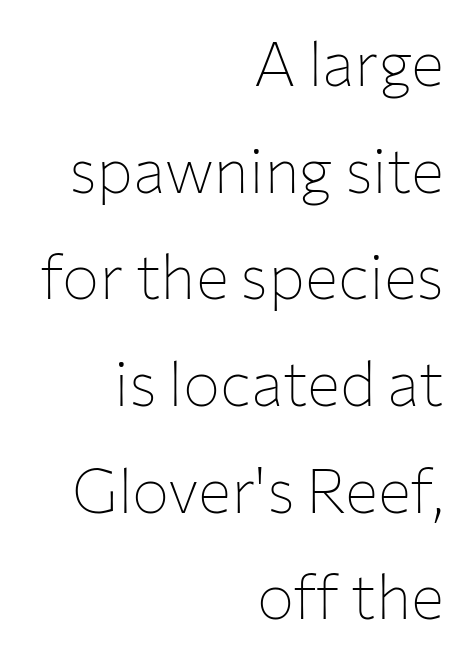
{"serif": "no", "italic": "no", "bold": "no", "weight": "thin", "width": "normal", "stroke_contrast": "low", "x_height": "medium", "monospaced": "no", "underline": "no", "align": "right", "line_spacing_ratio": 1.72, "letter_spacing": "normal", "letter_spacing_em": 0.0, "glyph_px": 62}
